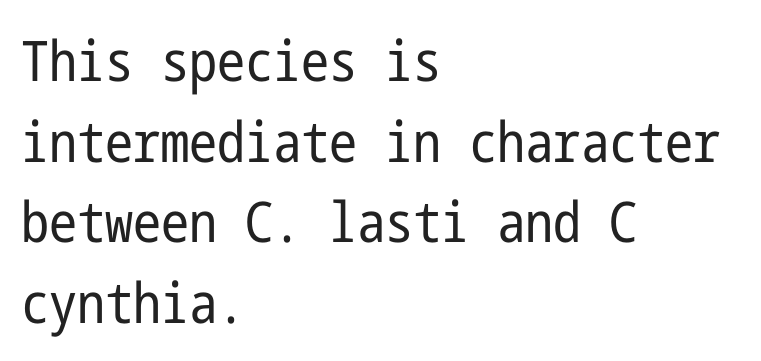
Q: Is the text bold? A: No.
Q: Is the text italic (slanted)? A: No, it is upright.
Q: Is the typeface a serif or a sans-serif typeface? A: Sans-serif.
Q: Is the text underlined? A: No.
Q: How is the paragraph aligned? A: Left-aligned.
Q: Is the spacing between letters normal or unusually wide? A: Normal.
Q: Is the spacing between lines tight, normal or loose? A: Normal.
Q: Width (condensed, normal, or wide)? A: Condensed.
Q: Stroke contrast? A: Low.
Q: x-height? A: Medium.
